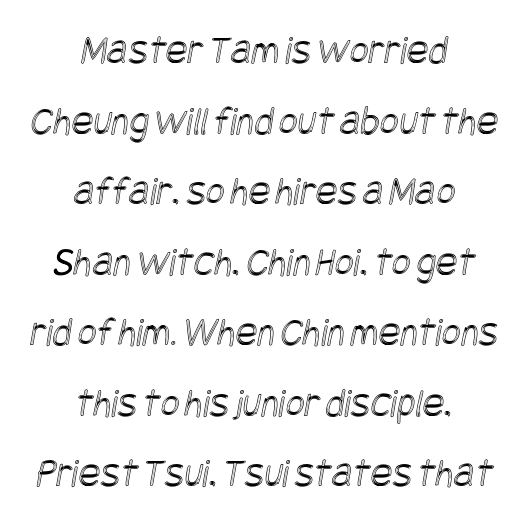
The image shows 41 px condensed type; set centered, line spacing 1.72x, normal letter spacing, not underlined; a large x-height.
